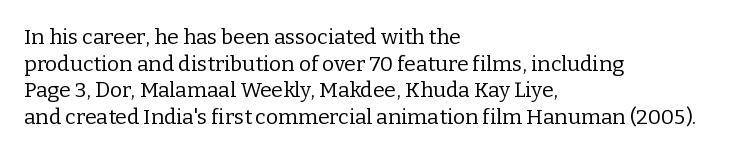
Summary of weight: not heavy and not bold. The vertical gap from one line to the next is medium. The type is set solid horizontally, with unmodified tracking. No italicization has been applied; the sample stays upright. The paragraph shown leans on its left margin. The gap between lines stays unmarked.
